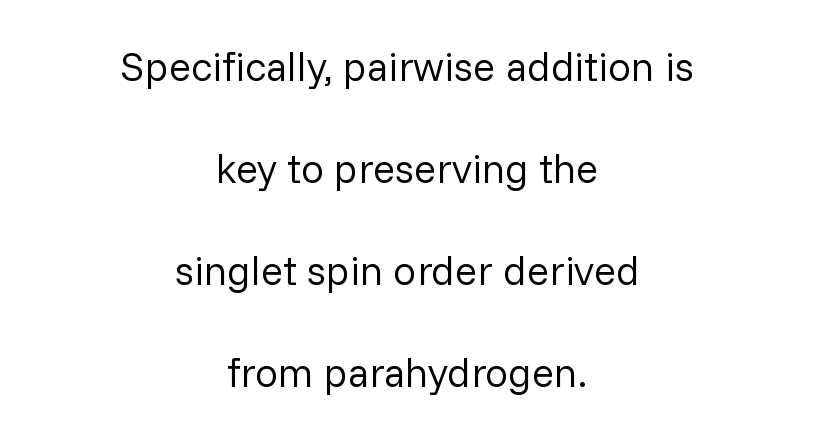
{"serif": "no", "italic": "no", "bold": "no", "weight": "regular", "width": "normal", "stroke_contrast": "low", "x_height": "medium", "monospaced": "no", "underline": "no", "align": "center", "line_spacing": "loose", "line_spacing_ratio": 2.49, "letter_spacing": "normal", "letter_spacing_em": 0.0, "glyph_px": 41}
